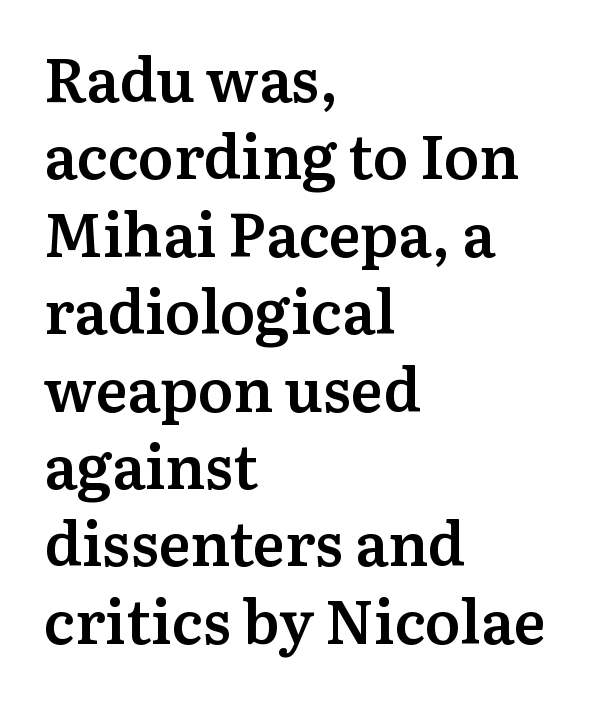
Q: Is the text bold? A: Semi-bold.
Q: Is the text italic (slanted)? A: No, it is upright.
Q: Is the typeface a serif or a sans-serif typeface? A: Serif.
Q: Is the text underlined? A: No.
Q: How is the paragraph aligned? A: Left-aligned.
Q: Is the spacing between letters normal or unusually wide? A: Normal.
Q: Is the spacing between lines tight, normal or loose? A: Normal.
Q: Width (condensed, normal, or wide)? A: Normal.
Q: Stroke contrast? A: Medium.
Q: x-height? A: Medium.
Q: Monospaced? A: No.
